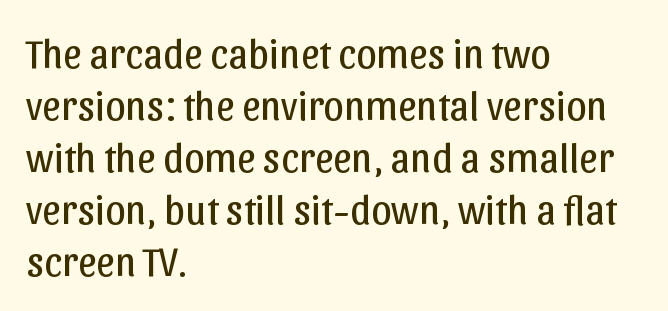
Q: Is the text bold? A: No.
Q: Is the text italic (slanted)? A: No, it is upright.
Q: Is the typeface a serif or a sans-serif typeface? A: Sans-serif.
Q: Is the text underlined? A: No.
Q: How is the paragraph aligned? A: Left-aligned.
Q: Is the spacing between letters normal or unusually wide? A: Normal.
Q: Is the spacing between lines tight, normal or loose? A: Normal.
Q: Width (condensed, normal, or wide)? A: Normal.
Q: Stroke contrast? A: Low.
Q: x-height? A: Medium.
Q: Monospaced? A: No.
